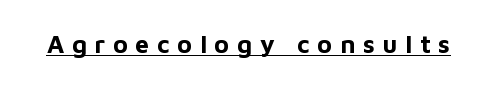
The image shows 25 px bold type, upright; set unusually wide letter spacing (+0.31 em), underlined.
